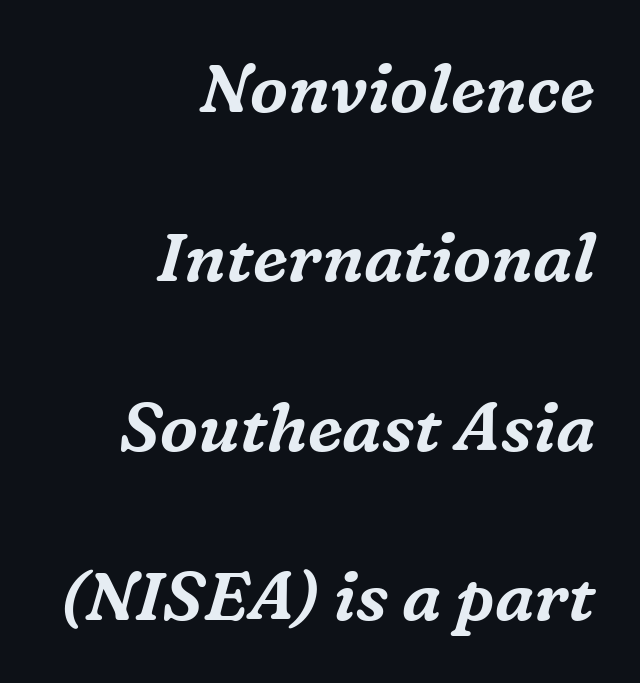
A typesetter would call this zero additional tracking. Line endings align vertically; line beginnings do not. The glyphs in this specimen are seriffed. The rendering uses natural spacing where letterforms have individual widths.
